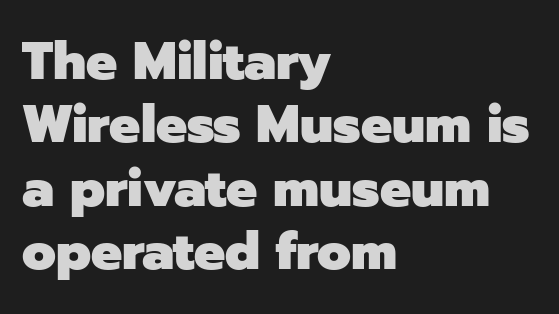
{"serif": "no", "italic": "no", "bold": "yes", "weight": "heavy", "width": "normal", "stroke_contrast": "low", "x_height": "medium", "monospaced": "no", "underline": "no", "align": "left", "line_spacing_ratio": 1.22, "letter_spacing": "normal", "letter_spacing_em": 0.0, "glyph_px": 52}
